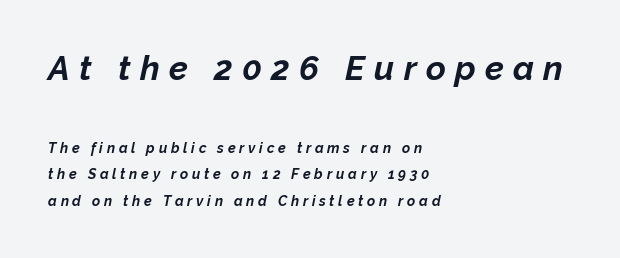
The image shows 34 px bold type, italic (leaning right); set left-aligned, line spacing 1.88x, unusually wide letter spacing (+0.27 em), not underlined; the first (top) block is 2.43x larger; low stroke contrast and a medium x-height.
